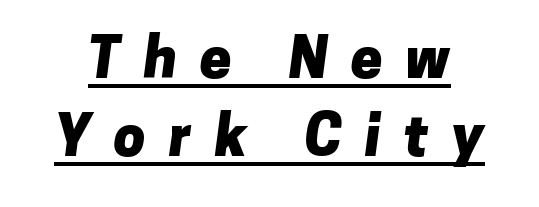
Note: no serifs on the glyphs. Inter-character spacing is expanded well beyond the font's built-in metrics. Does the weight exceed regular? Yes, all the way to bold. Varying glyph widths throughout — classic text-font behaviour. What decoration does the sample have? An underline.
